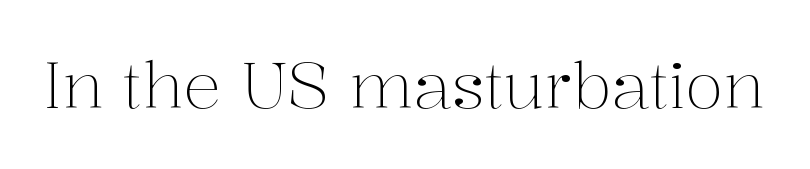
The image shows 63 px light serif type, upright; set normal letter spacing, not underlined; medium stroke contrast and a medium x-height.
